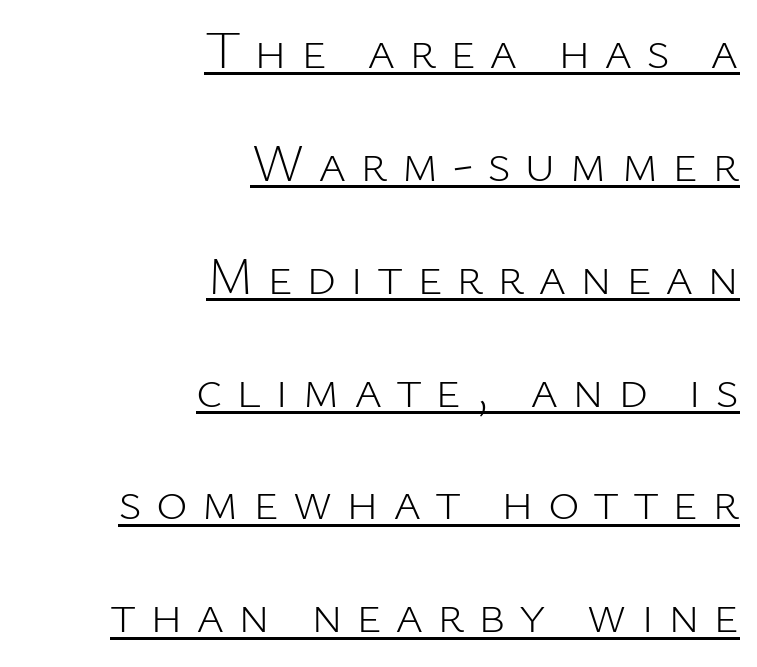
Q: Is the text bold? A: No.
Q: Is the text italic (slanted)? A: No, it is upright.
Q: Is the typeface a serif or a sans-serif typeface? A: Sans-serif.
Q: Is the text underlined? A: Yes.
Q: How is the paragraph aligned? A: Right-aligned.
Q: Is the spacing between letters normal or unusually wide? A: Unusually wide.
Q: Is the spacing between lines tight, normal or loose? A: Loose.
Q: Width (condensed, normal, or wide)? A: Normal.
Q: Stroke contrast? A: Low.
Q: x-height? A: Medium.
Q: Monospaced? A: No.
